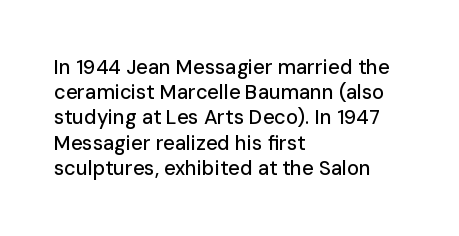
Q: Is the text italic (slanted)? A: No, it is upright.
Q: Is the text underlined? A: No.
Q: How is the paragraph aligned? A: Left-aligned.
Q: Is the spacing between letters normal or unusually wide? A: Normal.
Q: Is the spacing between lines tight, normal or loose? A: Normal.
